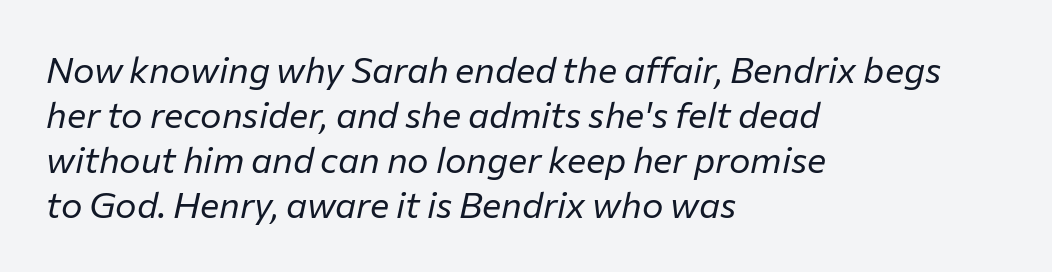
The image shows 36 px regular-weight type, italic (leaning right); set left-aligned, normal line spacing (1.25x), normal letter spacing, not underlined; low stroke contrast and a medium x-height.
